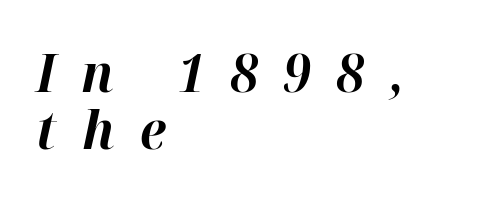
Q: Is the text bold? A: Yes.
Q: Is the text italic (slanted)? A: Yes, it leans right by about 12 degrees.
Q: Is the text underlined? A: No.
Q: How is the paragraph aligned? A: Left-aligned.
Q: Is the spacing between letters normal or unusually wide? A: Unusually wide.
Q: Is the spacing between lines tight, normal or loose? A: Tight.
Q: Width (condensed, normal, or wide)? A: Normal.
Q: Stroke contrast? A: High.
Q: x-height? A: Medium.
Q: Monospaced? A: No.
